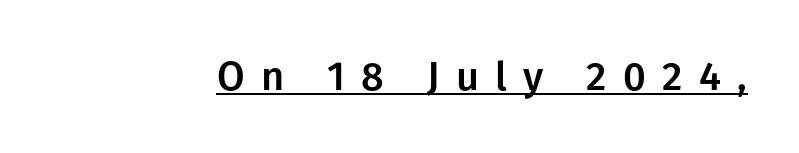
Q: Is the text italic (slanted)? A: No, it is upright.
Q: Is the typeface a serif or a sans-serif typeface? A: Sans-serif.
Q: Is the text underlined? A: Yes.
Q: Is the spacing between letters normal or unusually wide? A: Unusually wide.
Q: Width (condensed, normal, or wide)? A: Normal.
Q: Stroke contrast? A: Low.
Q: x-height? A: Medium.
Q: Monospaced? A: No.
